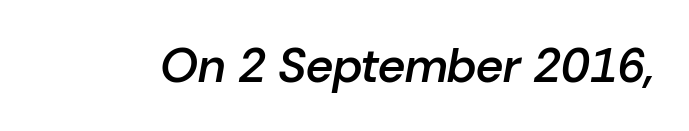
{"italic": "yes", "lean": "right", "slant_degrees": 10, "bold": "semi", "weight": "semibold", "width": "normal", "stroke_contrast": "low", "x_height": "medium", "monospaced": "no", "underline": "no", "letter_spacing": "normal", "letter_spacing_em": 0.0, "glyph_px": 48}
